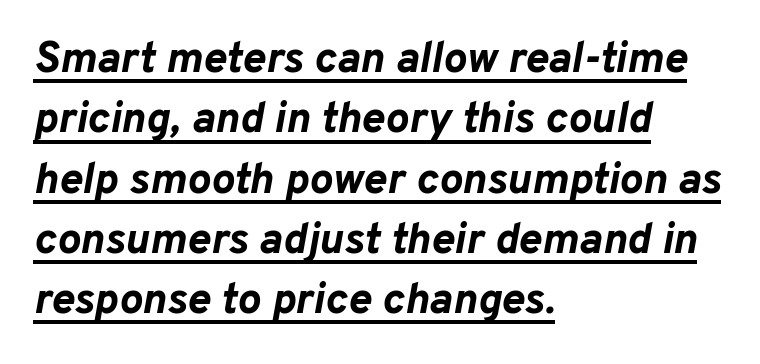
The image shows 44 px bold type, italic (leaning right); set left-aligned, normal line spacing (1.37x), normal letter spacing, underlined; low stroke contrast and a medium x-height.
